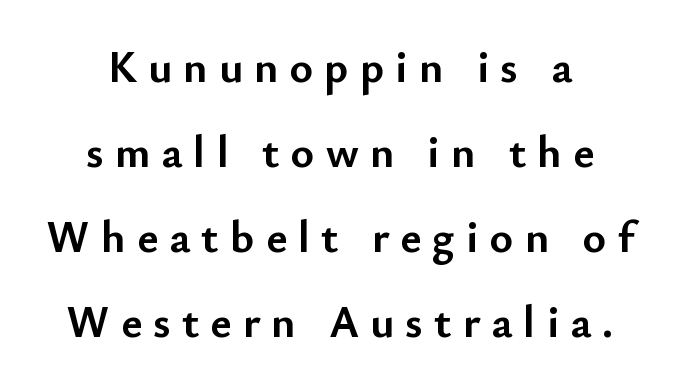
The type family on display is of the sans-serif kind. The space beneath each line is pristine and unruled. Here the designer chose a conventional face with non-uniform glyph widths. Tall strokes in this sample are plumb rather than angled. Neither beginnings nor endings align; midpoints do. Bold? Absolutely — the strokes are thick and heavy.
